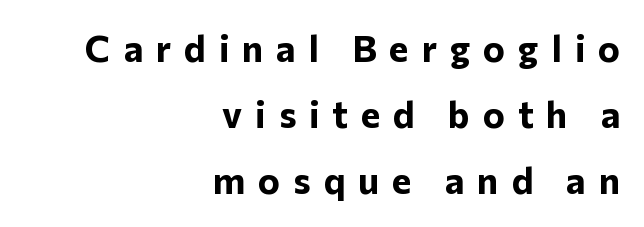
{"serif": "no", "italic": "no", "bold": "yes", "weight": "bold", "width": "normal", "stroke_contrast": "low", "x_height": "medium", "monospaced": "no", "underline": "no", "align": "right", "line_spacing_ratio": 1.79, "letter_spacing": "wide", "letter_spacing_em": 0.35, "glyph_px": 37}
